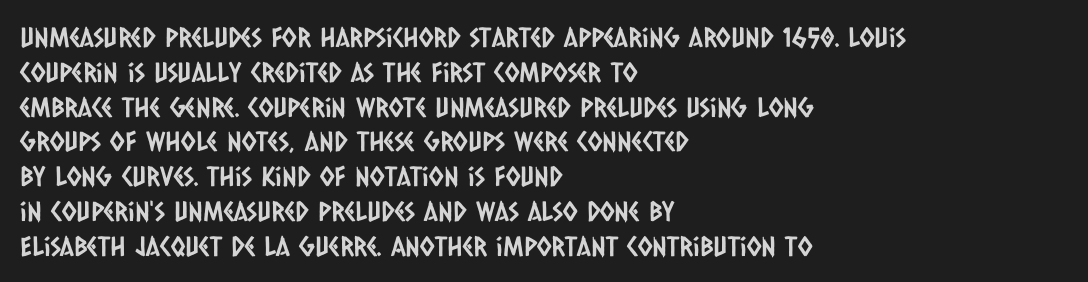
The image shows 27 px text type; set left-aligned, normal line spacing (1.29x), normal letter spacing, not underlined.
